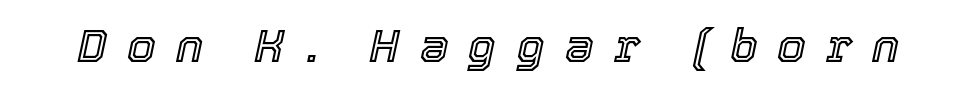
The image shows 46 px text type, italic (leaning right); set unusually wide letter spacing (+0.43 em), not underlined; a medium x-height.
